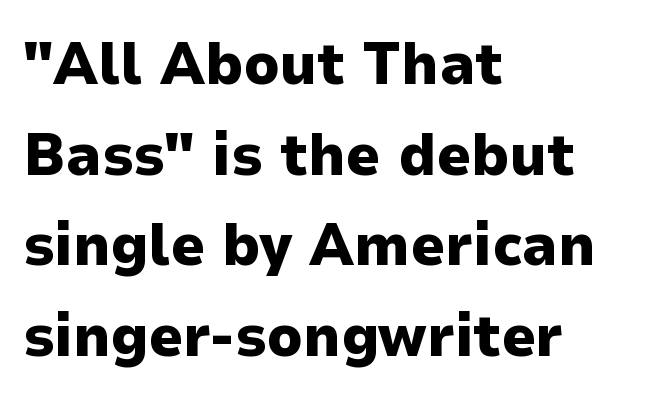
The image shows 60 px heavy sans-serif type, upright; set left-aligned, normal line spacing (1.51x), normal letter spacing, not underlined; low stroke contrast and a medium x-height.
